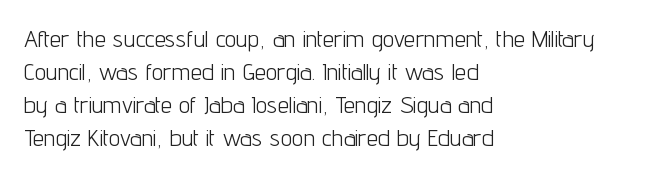
The image shows 23 px text type, upright; set left-aligned, normal line spacing (1.43x), normal letter spacing, not underlined.
